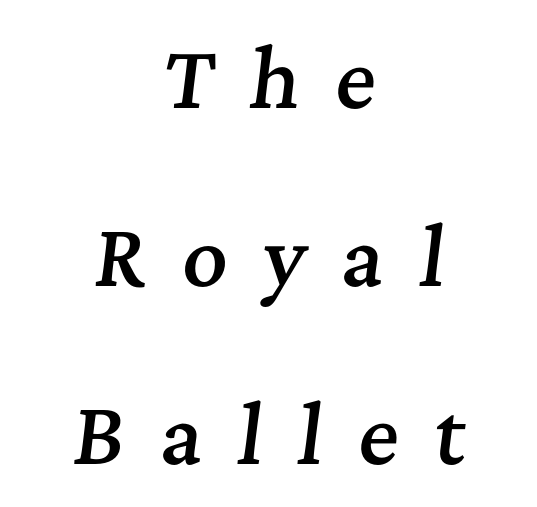
{"serif": "yes", "italic": "yes", "lean": "right", "slant_degrees": 7, "bold": "semi", "weight": "semibold", "width": "normal", "stroke_contrast": "medium", "x_height": "medium", "monospaced": "no", "underline": "no", "align": "center", "line_spacing": "loose", "line_spacing_ratio": 2.28, "letter_spacing": "wide", "letter_spacing_em": 0.45, "glyph_px": 78}
